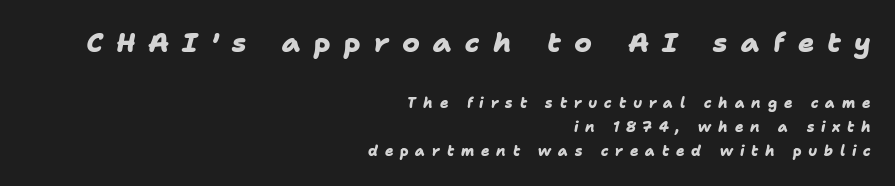
Q: Is the text bold? A: Yes.
Q: Is the text underlined? A: No.
Q: How is the paragraph aligned? A: Right-aligned.
Q: Is the spacing between letters normal or unusually wide? A: Unusually wide.
Q: Which block of text is set in a larger size, the first (top) or the second (bottom)? A: The first (top) one.
